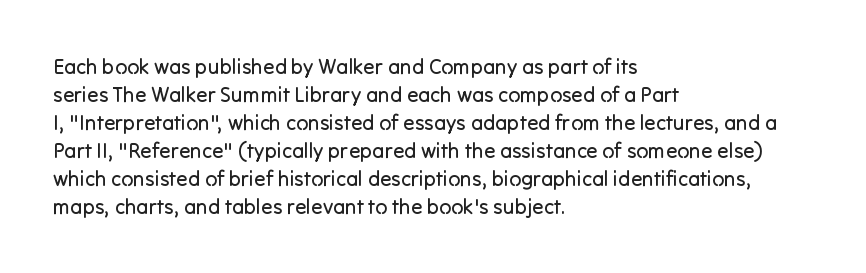
Q: Is the text bold? A: No.
Q: Is the text italic (slanted)? A: No, it is upright.
Q: Is the text underlined? A: No.
Q: How is the paragraph aligned? A: Left-aligned.
Q: Is the spacing between letters normal or unusually wide? A: Normal.
Q: Is the spacing between lines tight, normal or loose? A: Normal.
